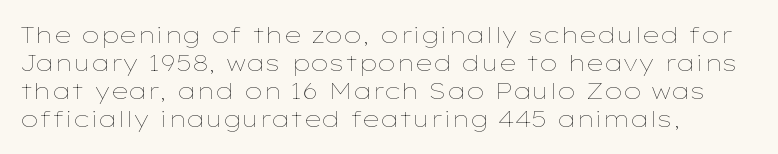
Every stem runs plumb, perpendicular to the baseline. Layout note: lines flush left. Decoration check: the copy has no underline. Short note: letters normally spaced.
